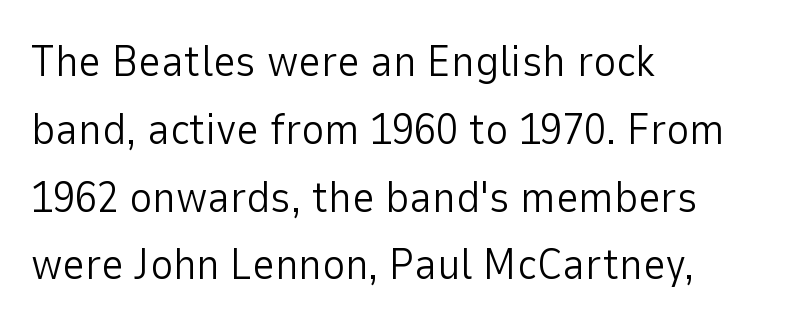
{"serif": "no", "italic": "no", "bold": "no", "weight": "light", "width": "normal", "stroke_contrast": "low", "x_height": "medium", "monospaced": "no", "underline": "no", "align": "left", "line_spacing": "normal", "line_spacing_ratio": 1.54, "letter_spacing": "normal", "letter_spacing_em": 0.0, "glyph_px": 44}
